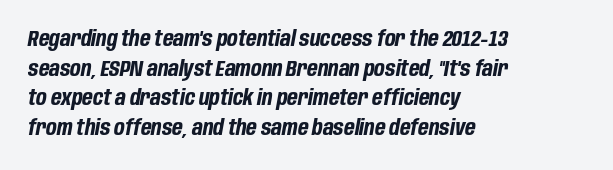
The image shows 22 px bold type, italic (leaning right); set left-aligned, normal line spacing (1.35x), normal letter spacing, not underlined.
